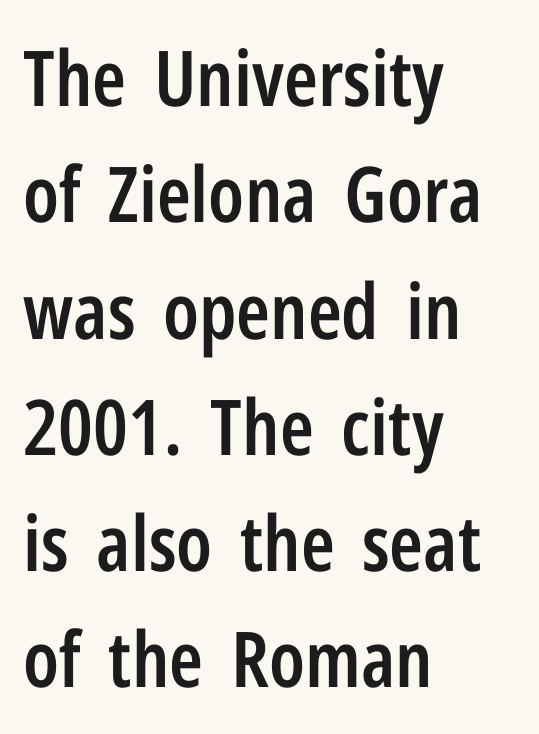
{"serif": "no", "italic": "no", "bold": "semi", "weight": "semibold", "width": "condensed", "stroke_contrast": "low", "x_height": "medium", "monospaced": "no", "underline": "no", "align": "left", "line_spacing": "normal", "line_spacing_ratio": 1.51, "letter_spacing": "normal", "letter_spacing_em": 0.0, "glyph_px": 77}
